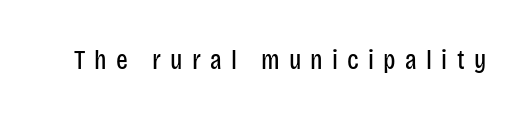
{"serif": "no", "italic": "no", "bold": "no", "weight": "regular", "width": "condensed", "stroke_contrast": "low", "x_height": "large", "monospaced": "no", "underline": "no", "letter_spacing": "wide", "letter_spacing_em": 0.33, "glyph_px": 28}
